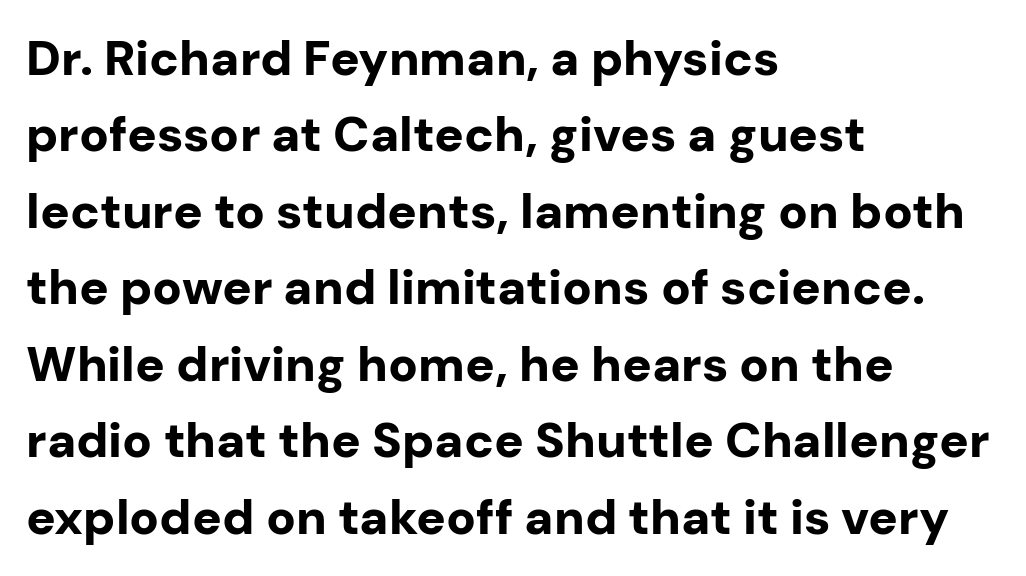
Q: Is the text bold? A: Yes.
Q: Is the text italic (slanted)? A: No, it is upright.
Q: Is the typeface a serif or a sans-serif typeface? A: Sans-serif.
Q: Is the text underlined? A: No.
Q: How is the paragraph aligned? A: Left-aligned.
Q: Is the spacing between letters normal or unusually wide? A: Normal.
Q: Is the spacing between lines tight, normal or loose? A: Normal.
Q: Width (condensed, normal, or wide)? A: Normal.
Q: Stroke contrast? A: Low.
Q: x-height? A: Medium.
Q: Monospaced? A: No.
